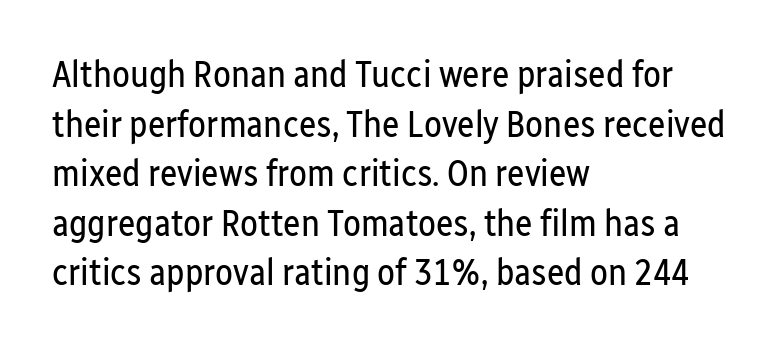
Notice how descenders clear the ascenders below comfortably — that's standard leading. Caption: multi-line text, flush left, ragged right. Tracking value appears to be zero — textbook default spacing. The string is rendered with underlining switched off.
